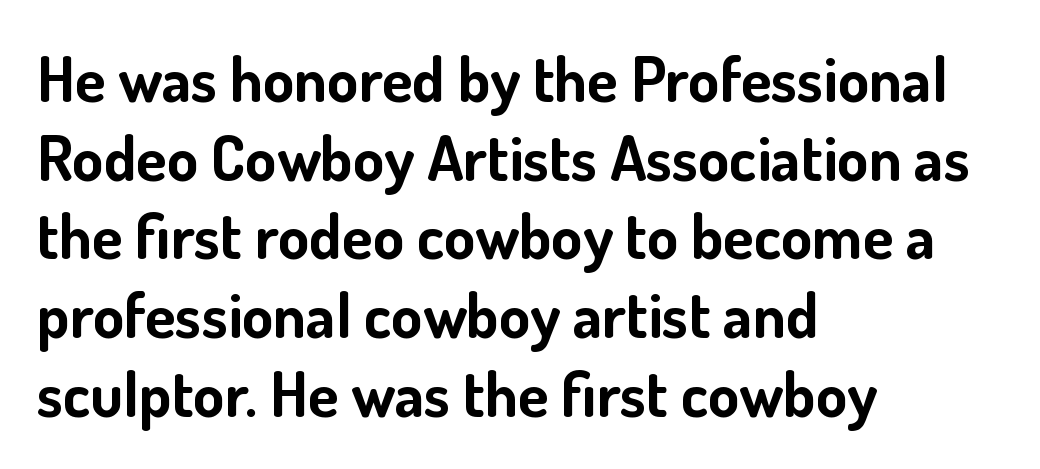
The image shows 63 px bold sans-serif type, upright; set left-aligned, normal line spacing (1.25x), normal letter spacing, not underlined; low stroke contrast and a small x-height.
